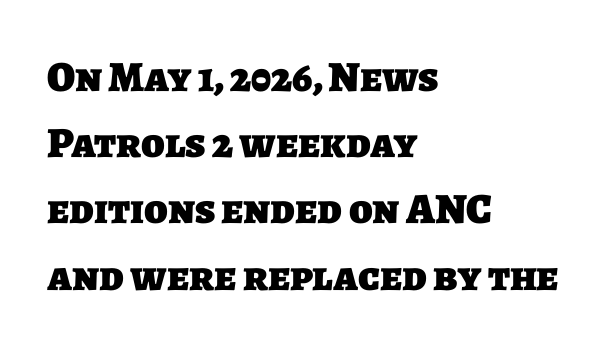
The image shows 43 px heavy sans-serif type; set left-aligned, normal line spacing (1.54x), normal letter spacing, not underlined; low stroke contrast and a large x-height.
